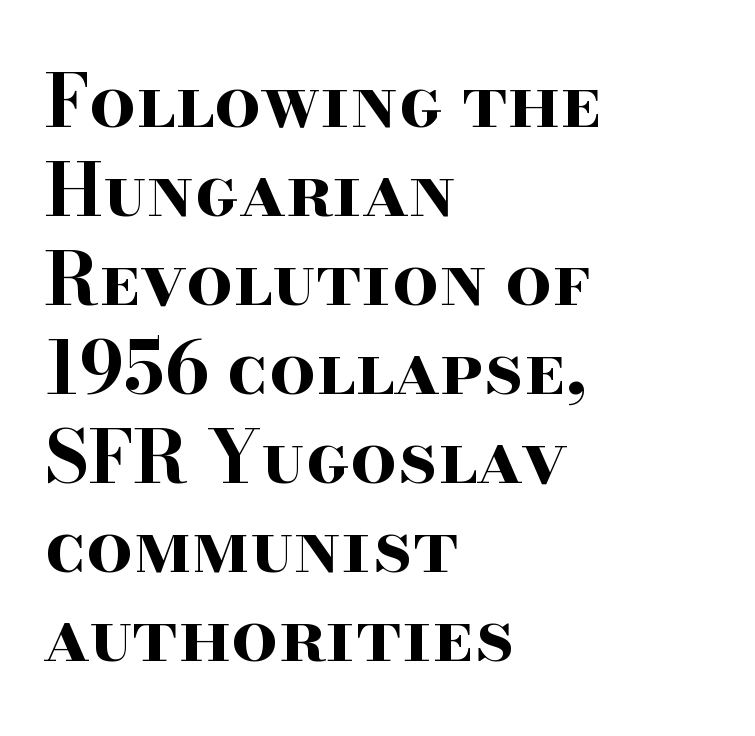
Q: Is the text bold? A: Yes.
Q: Is the text italic (slanted)? A: No, it is upright.
Q: Is the typeface a serif or a sans-serif typeface? A: Serif.
Q: Is the text underlined? A: No.
Q: How is the paragraph aligned? A: Left-aligned.
Q: Is the spacing between letters normal or unusually wide? A: Normal.
Q: Width (condensed, normal, or wide)? A: Wide.
Q: Stroke contrast? A: High.
Q: x-height? A: Small.
Q: Monospaced? A: No.
